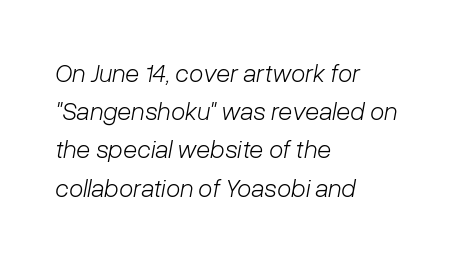
{"italic": "yes", "lean": "right", "slant_degrees": 10, "bold": "no", "underline": "no", "align": "left", "line_spacing": "normal", "line_spacing_ratio": 1.47, "letter_spacing": "normal", "letter_spacing_em": 0.0, "glyph_px": 26}
